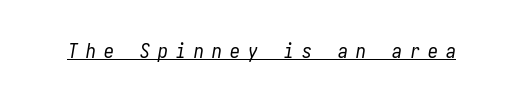
Each word looks stretched out because of the extra space between its letters. Looks like someone drew a line under every word here. Stroke mass is kept to a normal reading level or below. This is oblique type, the kind used for emphasis or titles.
